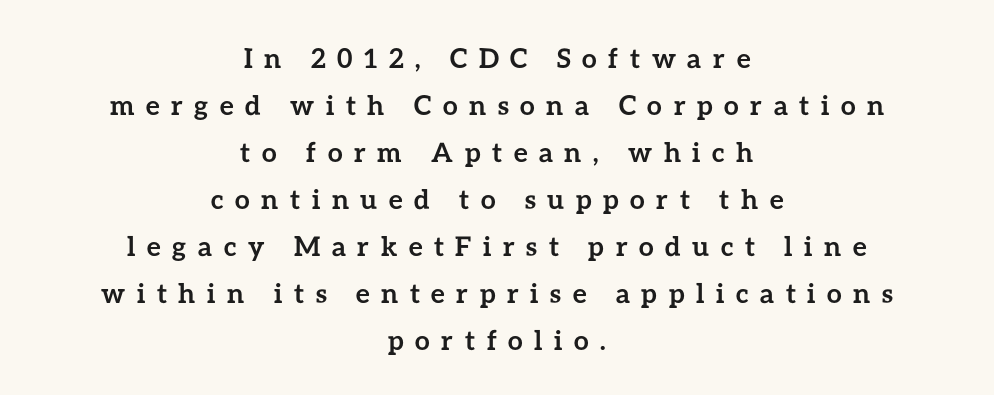
{"italic": "no", "bold": "yes", "underline": "no", "align": "center", "line_spacing_ratio": 1.74, "letter_spacing": "wide", "letter_spacing_em": 0.43, "glyph_px": 27}
